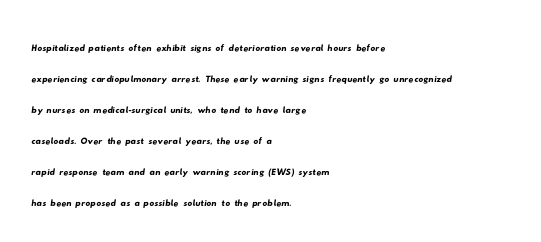
The image shows 24 px text type; set left-aligned, normal line spacing (1.29x), normal letter spacing, not underlined.
